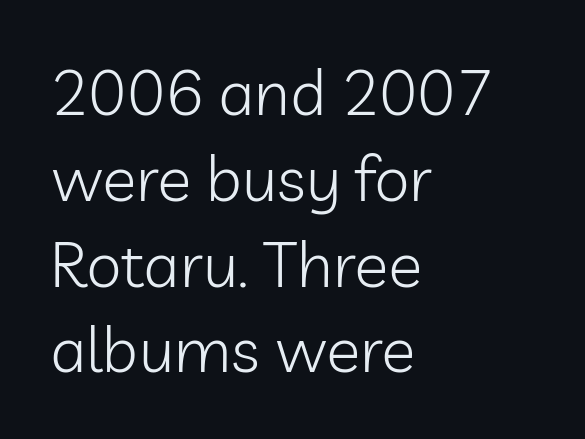
Each letter's strokes conclude bluntly, with no projecting serifs. The setting favours the left margin, as ordinary paragraphs usually do. Check the space under the baseline: it is left empty. Evenly set lines give the paragraph a standard silhouette. The rendering uses natural spacing where letterforms have individual widths.
